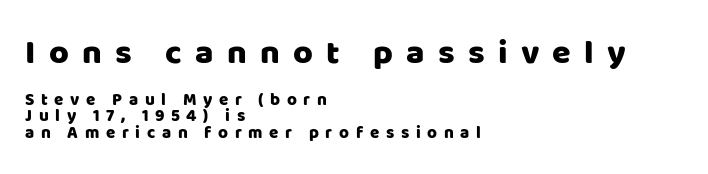
{"serif": "no", "italic": "no", "width": "normal", "stroke_contrast": "low", "x_height": "large", "monospaced": "no", "underline": "no", "align": "left", "line_spacing": "tight", "line_spacing_ratio": 0.98, "letter_spacing": "wide", "letter_spacing_em": 0.39, "larger_block": "first", "size_ratio": 2.0, "glyph_px": 34}
